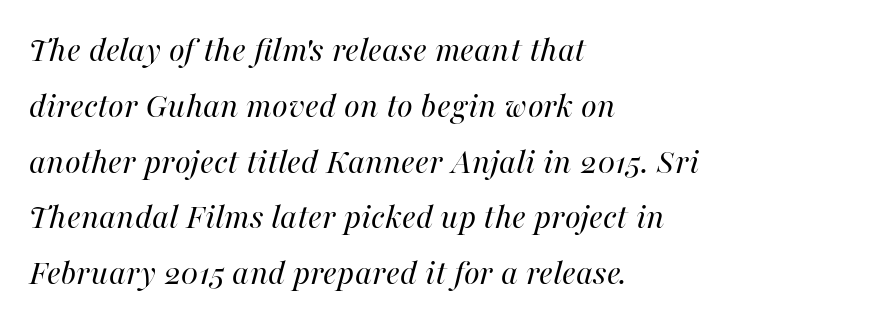
Caption: multi-line text, flush left, ragged right. These lines sit exactly where default settings would place them. Varying glyph widths throughout — classic text-font behaviour. What stands out about the letter spacing? Nothing — it is the standard amount. Quick note: underline off.
